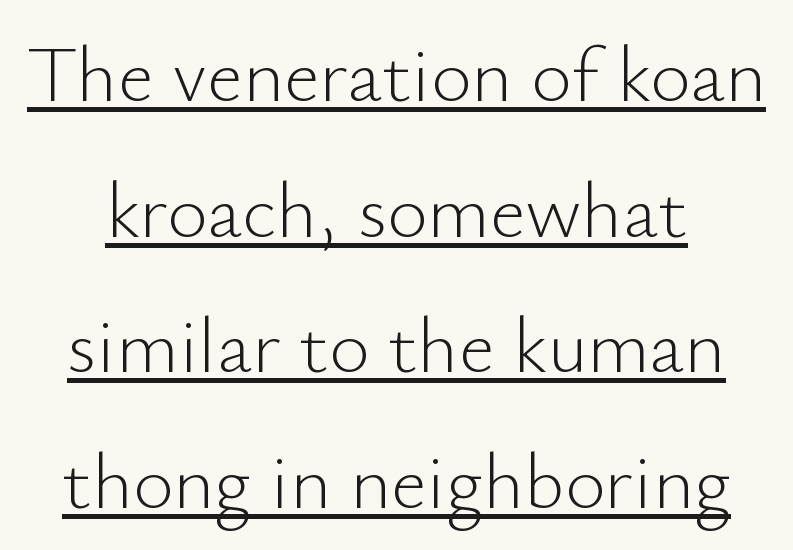
Looks like someone drew a line under every word here. This sample uses a sans-serif face. Spacing between characters is what you'd get straight out of the box. Proportional: the letters do not fall into vertical columns. Summary of weight: not heavy and not bold. Quick note: not italic, upright.
